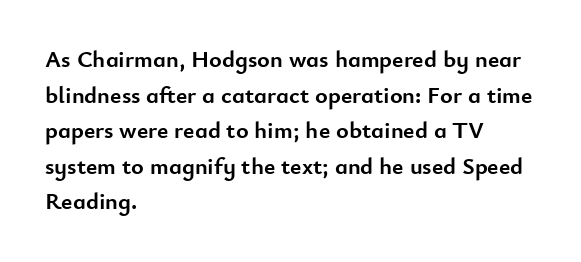
Q: Is the text bold? A: Yes.
Q: Is the text italic (slanted)? A: No, it is upright.
Q: Is the text underlined? A: No.
Q: How is the paragraph aligned? A: Left-aligned.
Q: Is the spacing between letters normal or unusually wide? A: Normal.
Q: Is the spacing between lines tight, normal or loose? A: Normal.
